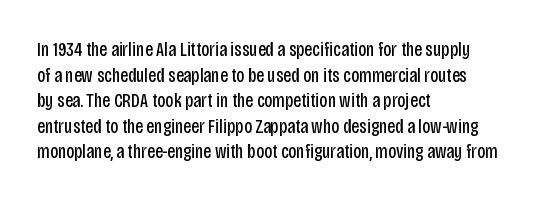
The weight would be labelled regular, book, light, or lighter still. Tall strokes in this sample are plumb rather than angled. These lines stack with their left ends in a neat column. Unmarked baselines from the first word to the last. Regular leading. A typesetter would call this zero additional tracking.
